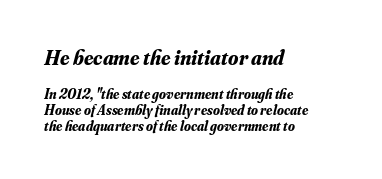
The image shows 21 px bold type, italic (leaning right); set left-aligned, tight line spacing (1.14x), normal letter spacing, not underlined; the first (top) block is 1.5x larger.
